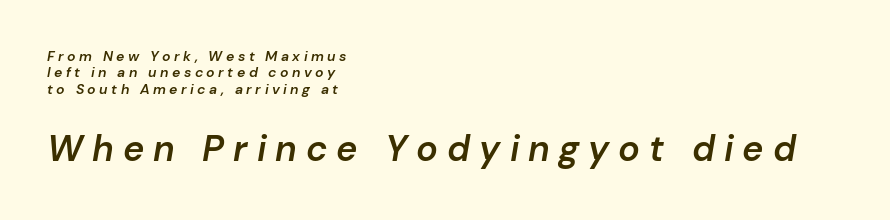
The image shows 36 px semibold type, italic (leaning right); set left-aligned, line spacing 1.17x, unusually wide letter spacing (+0.25 em), not underlined; the second (bottom) block is 2.57x larger; low stroke contrast and a medium x-height.
